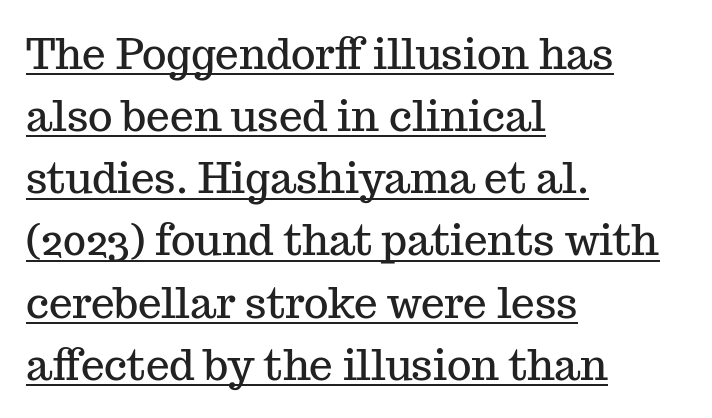
What stands out about the letter spacing? Nothing — it is the standard amount. The letters stand straight up with perfectly vertical stems. The typeface chosen for these lines features serifs. This sample carries an underscore along the baseline area.
